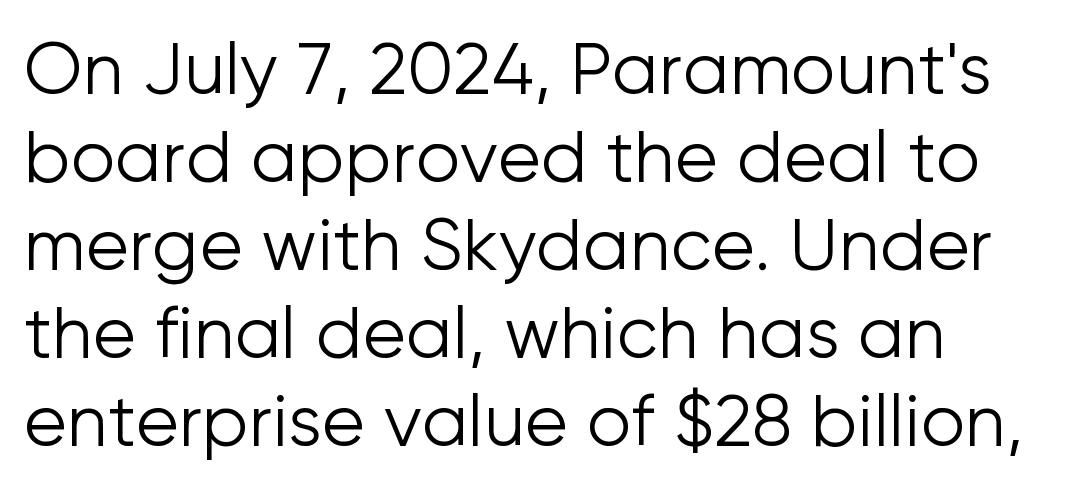
{"serif": "no", "italic": "no", "bold": "no", "weight": "light", "width": "normal", "stroke_contrast": "low", "x_height": "medium", "monospaced": "no", "underline": "no", "align": "left", "line_spacing_ratio": 1.24, "letter_spacing": "normal", "letter_spacing_em": 0.0, "glyph_px": 71}
